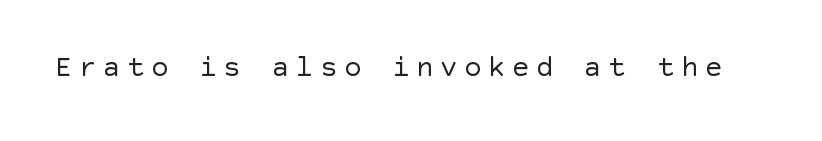
Q: Is the text bold? A: No.
Q: Is the text italic (slanted)? A: No, it is upright.
Q: Is the typeface a serif or a sans-serif typeface? A: Sans-serif.
Q: Is the text underlined? A: No.
Q: Is the spacing between letters normal or unusually wide? A: Unusually wide.
Q: Width (condensed, normal, or wide)? A: Normal.
Q: x-height? A: Large.
